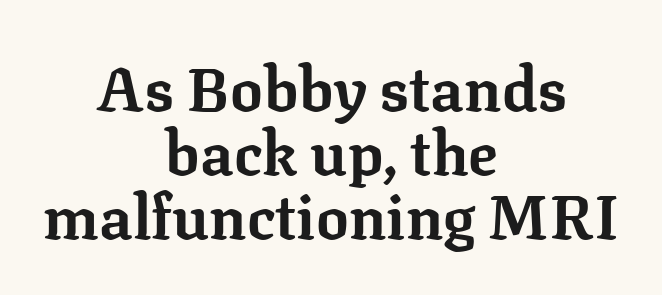
The image shows 61 px bold serif type, upright; set centered, tight line spacing (1.05x), normal letter spacing, not underlined; low stroke contrast and a medium x-height.
